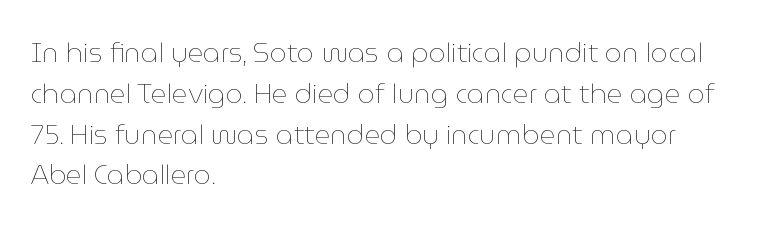
{"italic": "no", "bold": "no", "underline": "no", "align": "left", "line_spacing": "normal", "line_spacing_ratio": 1.51, "letter_spacing": "normal", "letter_spacing_em": 0.0, "glyph_px": 27}
